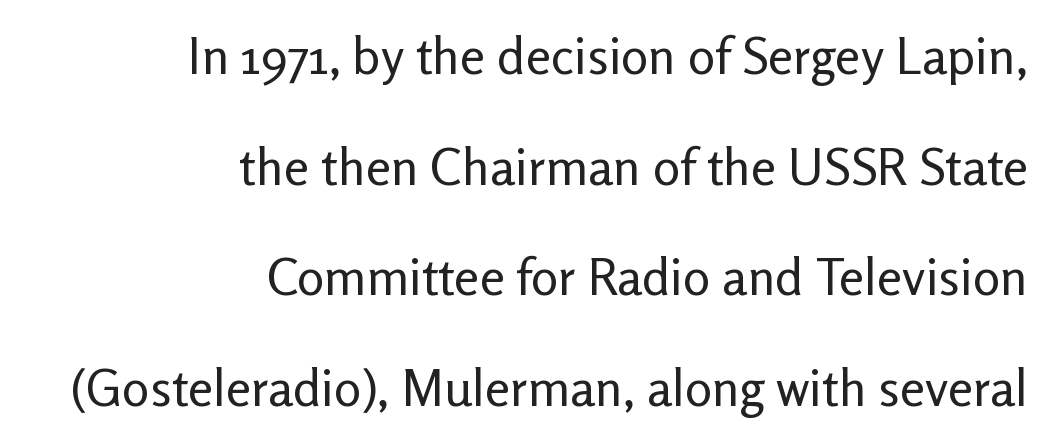
{"serif": "no", "italic": "no", "bold": "no", "weight": "regular", "width": "normal", "stroke_contrast": "low", "x_height": "medium", "monospaced": "no", "underline": "no", "align": "right", "line_spacing": "loose", "line_spacing_ratio": 2.17, "letter_spacing": "normal", "letter_spacing_em": 0.0, "glyph_px": 51}
